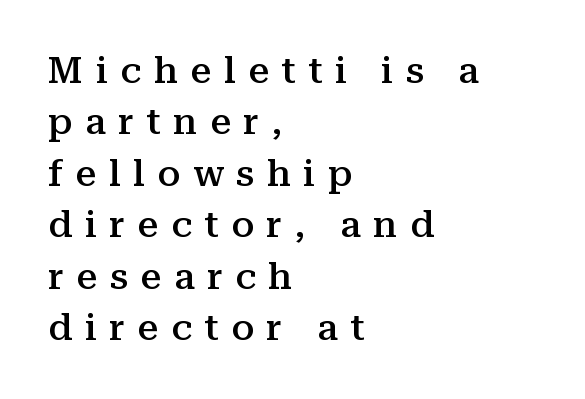
The space between consecutive lines is moderate. The ragged edge is on the right, which tells us the setting is flush left. A typesetter would call this proportional, since set widths differ per character. Summary of weight: moderately heavy, a semibold. Underline: absent.
